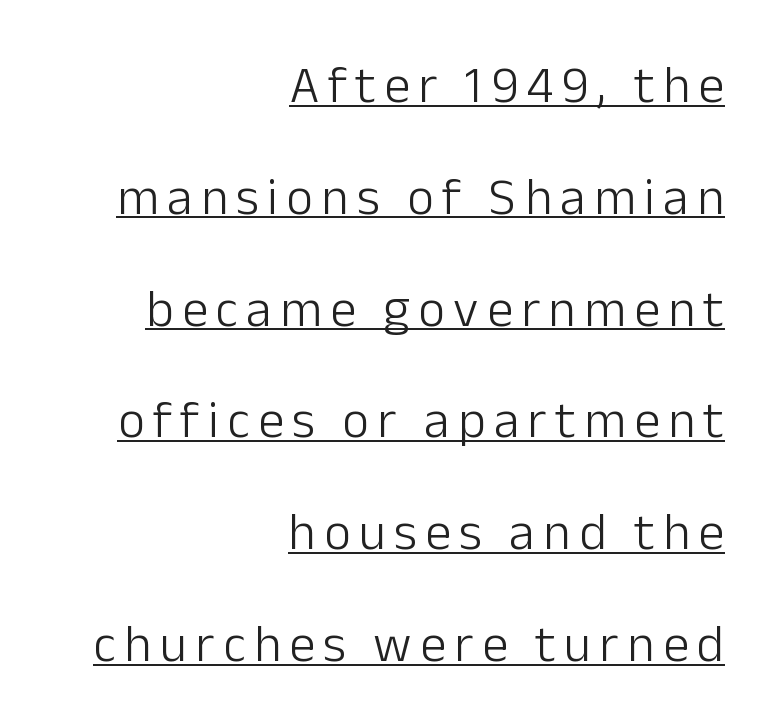
{"serif": "no", "italic": "no", "bold": "no", "weight": "light", "width": "normal", "stroke_contrast": "low", "x_height": "medium", "monospaced": "no", "underline": "yes", "align": "right", "line_spacing": "loose", "line_spacing_ratio": 2.15, "glyph_px": 52}
